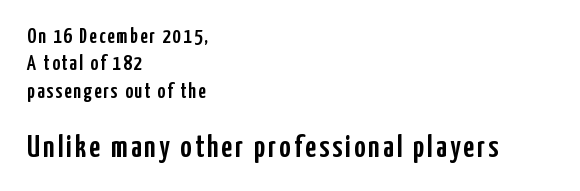
{"serif": "no", "italic": "no", "width": "condensed", "stroke_contrast": "low", "x_height": "medium", "monospaced": "no", "underline": "no", "align": "left", "line_spacing": "normal", "line_spacing_ratio": 1.3, "larger_block": "second", "size_ratio": 1.48, "glyph_px": 31}
